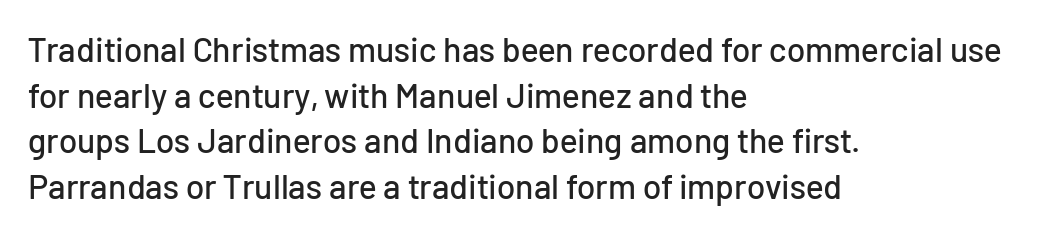
The image shows 34 px sans-serif type, upright; set left-aligned, normal line spacing (1.34x), normal letter spacing, not underlined; low stroke contrast and a medium x-height.
